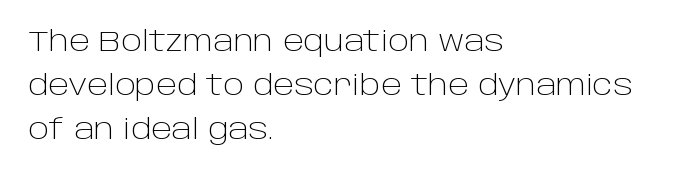
Q: Is the text bold? A: No.
Q: Is the text italic (slanted)? A: No, it is upright.
Q: Is the typeface a serif or a sans-serif typeface? A: Sans-serif.
Q: Is the text underlined? A: No.
Q: How is the paragraph aligned? A: Left-aligned.
Q: Is the spacing between letters normal or unusually wide? A: Normal.
Q: Is the spacing between lines tight, normal or loose? A: Normal.
Q: Width (condensed, normal, or wide)? A: Normal.
Q: Stroke contrast? A: Low.
Q: x-height? A: Large.
Q: Monospaced? A: No.
